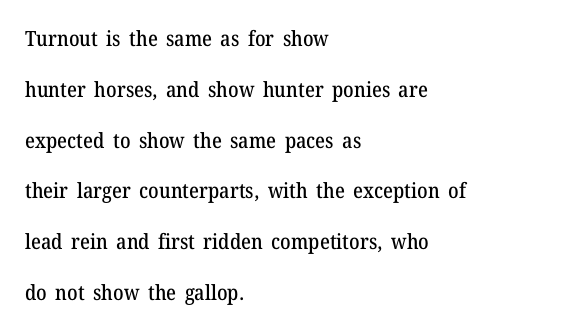
Posture: vertical. The lines in this sample share a left origin and differ only in where they stop. Rows of type keep a wide berth in the vertical direction. Nothing unusual about the tracking: characters are spaced as the font intends.
